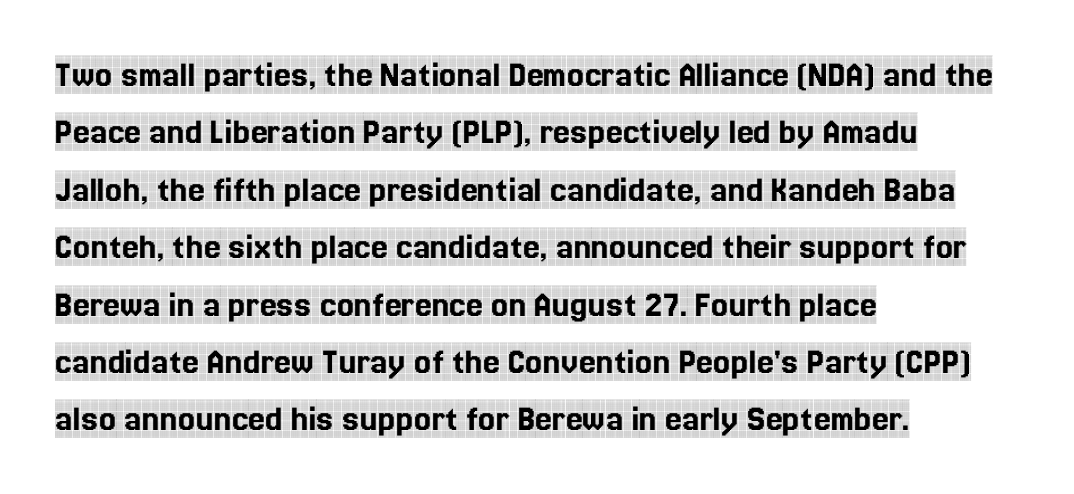
Q: Is the text italic (slanted)? A: No, it is upright.
Q: Is the typeface a serif or a sans-serif typeface? A: Serif.
Q: Is the text underlined? A: No.
Q: How is the paragraph aligned? A: Left-aligned.
Q: Is the spacing between letters normal or unusually wide? A: Normal.
Q: Is the spacing between lines tight, normal or loose? A: Normal.
Q: Width (condensed, normal, or wide)? A: Condensed.
Q: x-height? A: Large.
Q: Monospaced? A: No.
